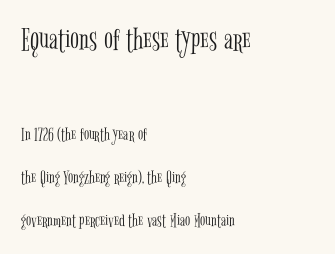
Character widths vary here, with narrow letters taking less room than wide ones. Alignment: flush left. The passage shown is typeset with a serif family. No word sits above an underline. This sample trades compactness for vertical openness between lines.
